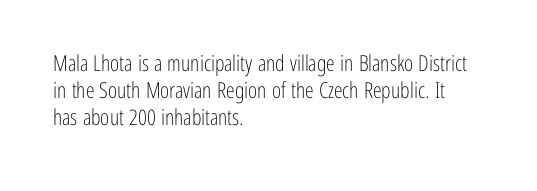
Q: Is the text bold? A: No.
Q: Is the text italic (slanted)? A: No, it is upright.
Q: Is the text underlined? A: No.
Q: How is the paragraph aligned? A: Left-aligned.
Q: Is the spacing between letters normal or unusually wide? A: Normal.
